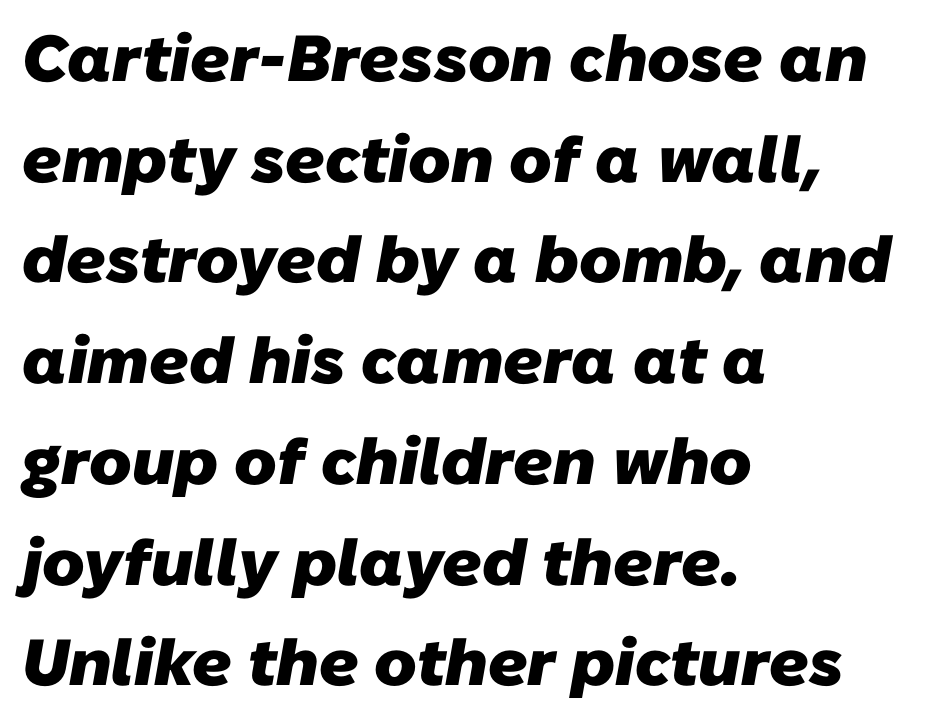
{"serif": "no", "bold": "yes", "weight": "heavy", "width": "normal", "stroke_contrast": "low", "x_height": "medium", "monospaced": "no", "underline": "no", "align": "left", "line_spacing": "normal", "line_spacing_ratio": 1.55, "letter_spacing": "normal", "letter_spacing_em": 0.0, "glyph_px": 65}
